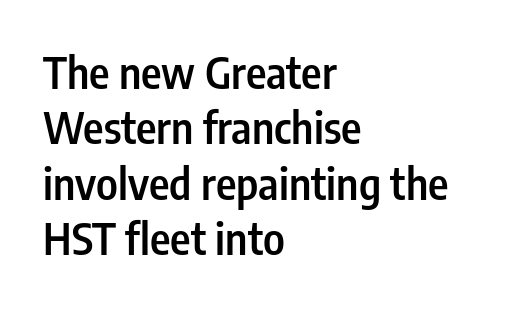
{"serif": "no", "italic": "no", "bold": "semi", "weight": "semibold", "width": "condensed", "stroke_contrast": "low", "x_height": "medium", "monospaced": "no", "underline": "no", "align": "left", "line_spacing": "normal", "line_spacing_ratio": 1.26, "letter_spacing": "normal", "letter_spacing_em": 0.0, "glyph_px": 44}
